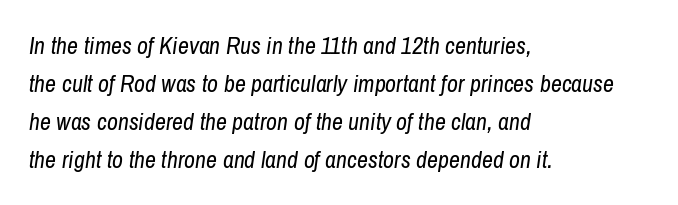
Q: Is the text bold? A: No.
Q: Is the text italic (slanted)? A: Yes, it leans right by about 8 degrees.
Q: Is the text underlined? A: No.
Q: How is the paragraph aligned? A: Left-aligned.
Q: Is the spacing between letters normal or unusually wide? A: Normal.
Q: Is the spacing between lines tight, normal or loose? A: Normal.
